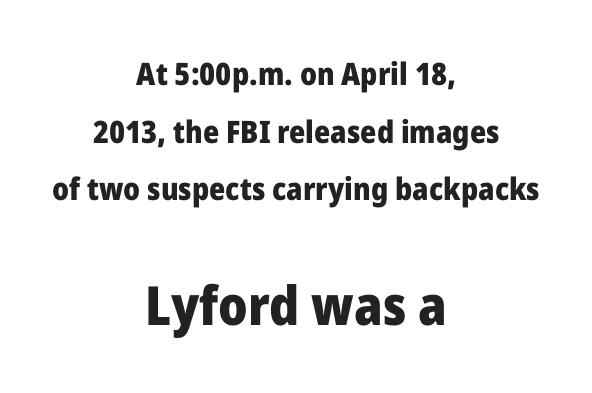
The image shows 54 px heavy sans-serif type, upright; set centered, line spacing 1.86x, normal letter spacing, not underlined; the second (bottom) block is 1.74x larger; low stroke contrast and a medium x-height.
